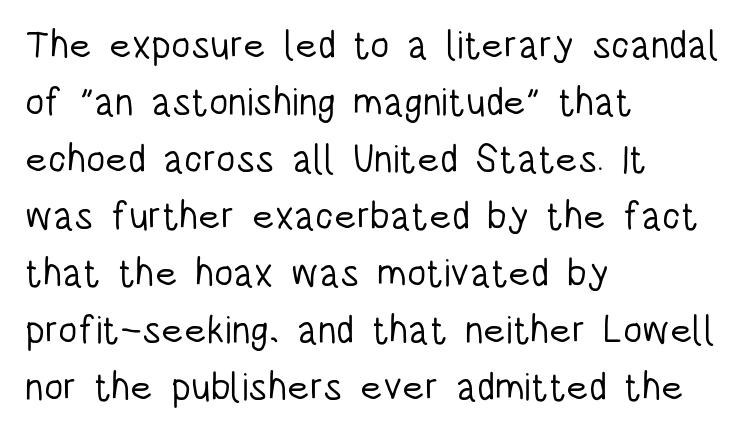
These lines are rendered in a variable-pitch font. Summary of vertical rhythm: regular, with standard interline spacing. Weight: not bold — regular or lighter. This is sans-serif lettering, the kind often seen on screens and signage.
